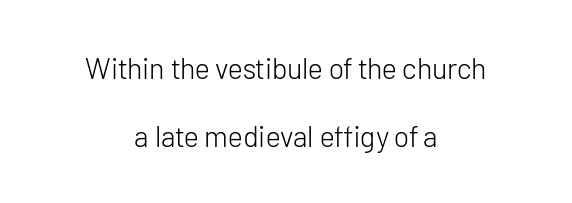
{"serif": "no", "italic": "no", "bold": "no", "weight": "light", "width": "normal", "stroke_contrast": "low", "x_height": "medium", "monospaced": "no", "underline": "no", "align": "center", "line_spacing": "loose", "line_spacing_ratio": 2.33, "letter_spacing": "normal", "letter_spacing_em": 0.0, "glyph_px": 29}
